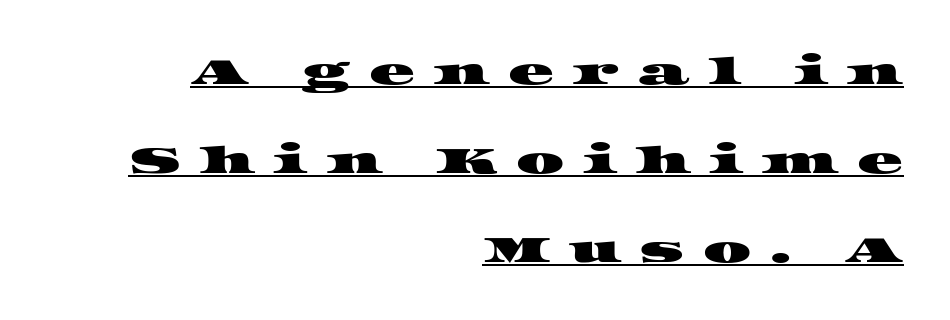
The image shows 38 px wide serif type; set right-aligned, loose line spacing (2.34x), unusually wide letter spacing (+0.48 em), underlined; high stroke contrast and a large x-height.
